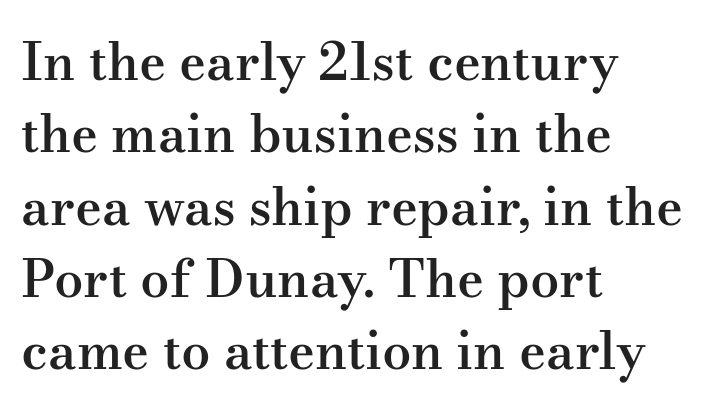
{"serif": "yes", "italic": "no", "bold": "semi", "weight": "semibold", "width": "wide", "stroke_contrast": "medium", "x_height": "small", "monospaced": "no", "underline": "no", "align": "left", "line_spacing": "normal", "line_spacing_ratio": 1.39, "letter_spacing": "normal", "letter_spacing_em": 0.0, "glyph_px": 52}
